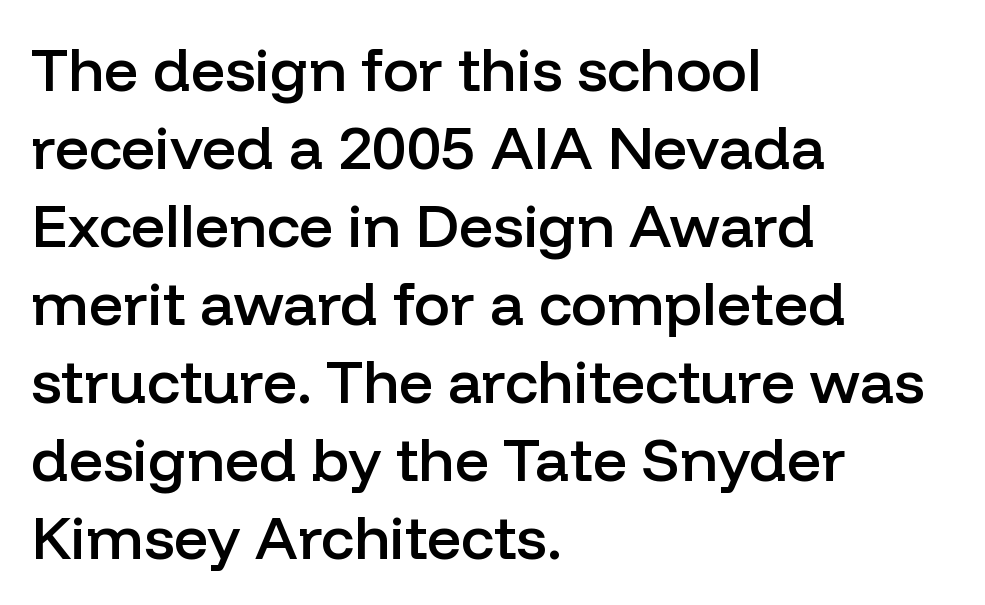
A bit beefed up — I'd call it semibold rather than bold. Do the letters lean? They stand straight. Type style note: lacks serifs. The designer left line spacing at the default. The zone under the glyphs is completely vacant.
